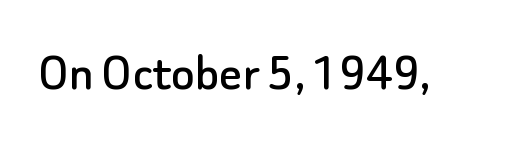
The image shows 56 px sans-serif type, upright; set normal letter spacing, not underlined; low stroke contrast and a small x-height.
